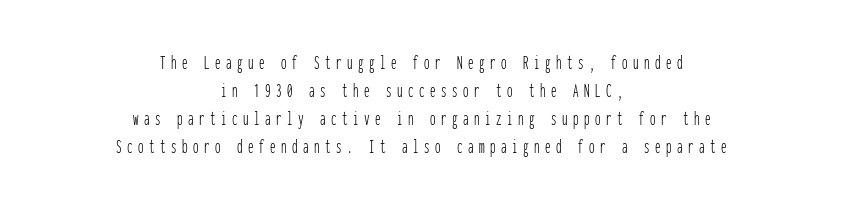
Q: Is the text bold? A: No.
Q: Is the text italic (slanted)? A: No, it is upright.
Q: Is the text underlined? A: No.
Q: How is the paragraph aligned? A: Centered.
Q: Is the spacing between letters normal or unusually wide? A: Unusually wide.
Q: Is the spacing between lines tight, normal or loose? A: Normal.
